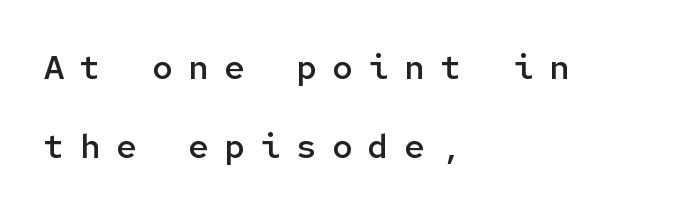
The image shows 34 px semibold sans-serif type, upright, monospaced; set left-aligned, loose line spacing (2.32x), unusually wide letter spacing (+0.46 em), not underlined; low stroke contrast and a medium x-height.
